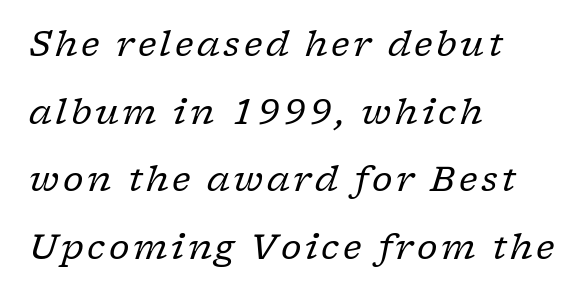
The image shows 35 px regular-weight serif type, italic (leaning right); set left-aligned, loose line spacing (1.93x), not underlined; low stroke contrast and a medium x-height.
